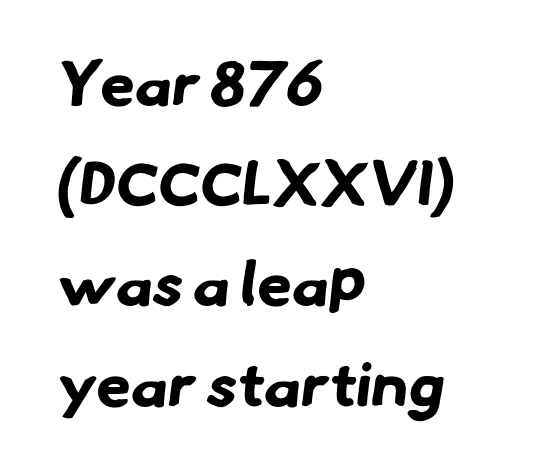
This rendering uses left alignment, leaving the right contour irregular. Note the varied advance widths — an 'i' is clearly narrower than an 'm'. Interline gaps are of average width in this sample. The gaps between neighbouring characters are ordinary and unremarkable. Check where the strokes stop: nothing finishes them off — pure sans. Plain, unruled lines of type.
